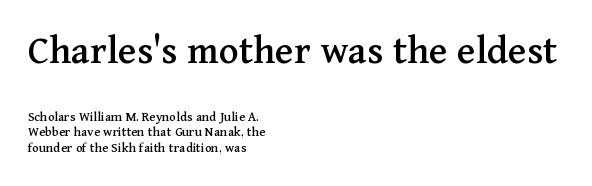
Q: Is the text italic (slanted)? A: No, it is upright.
Q: Is the typeface a serif or a sans-serif typeface? A: Serif.
Q: Is the text underlined? A: No.
Q: How is the paragraph aligned? A: Left-aligned.
Q: Is the spacing between letters normal or unusually wide? A: Normal.
Q: Is the spacing between lines tight, normal or loose? A: Tight.
Q: Which block of text is set in a larger size, the first (top) or the second (bottom)? A: The first (top) one.
Q: Width (condensed, normal, or wide)? A: Normal.
Q: Stroke contrast? A: Medium.
Q: x-height? A: Medium.
Q: Monospaced? A: No.
